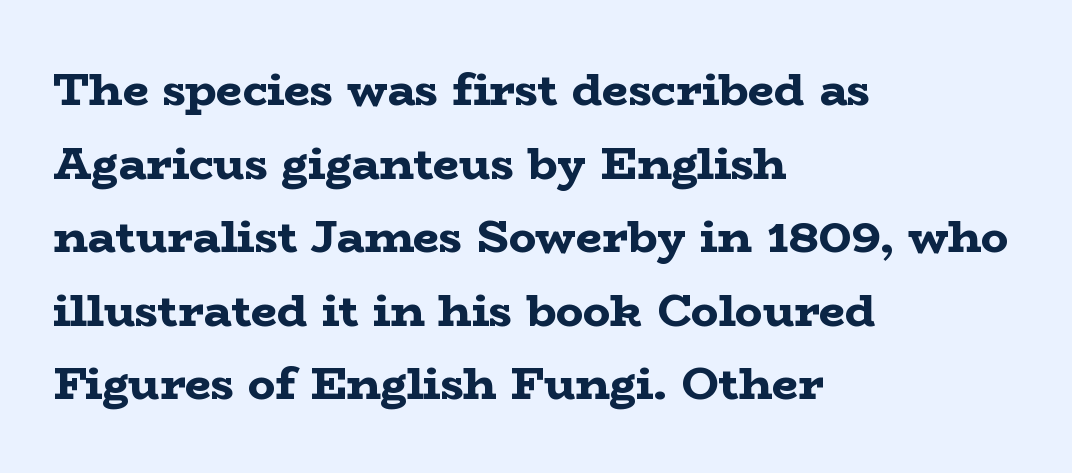
The image shows 46 px bold, wide serif type, upright; set left-aligned, normal line spacing (1.6x), normal letter spacing, not underlined; low stroke contrast and a medium x-height.
